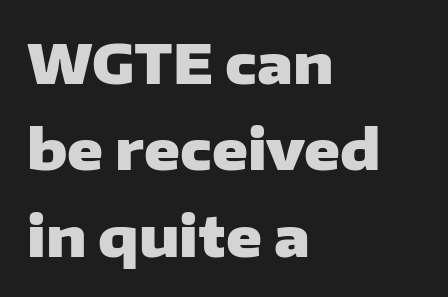
The image shows 55 px heavy, wide sans-serif type, upright; set left-aligned, normal line spacing (1.57x), normal letter spacing, not underlined; low stroke contrast and a medium x-height.
